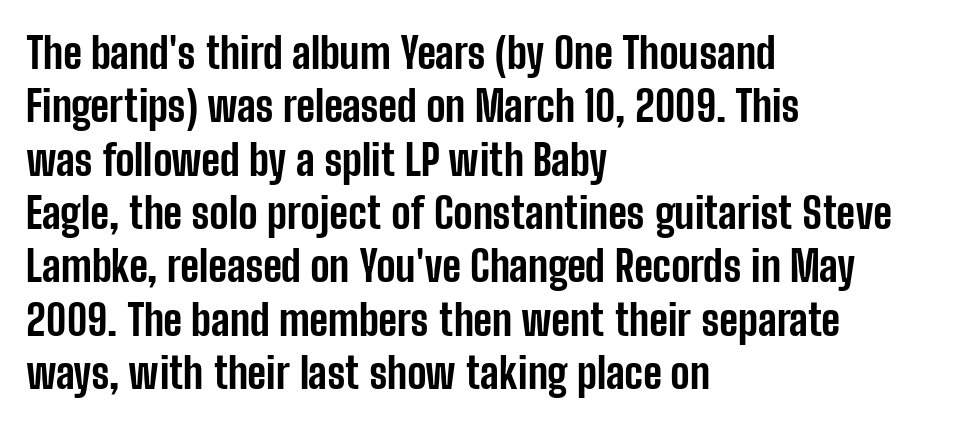
The image shows 43 px bold, condensed sans-serif type, upright; set left-aligned, line spacing 1.24x, normal letter spacing, not underlined; low stroke contrast and a medium x-height.
